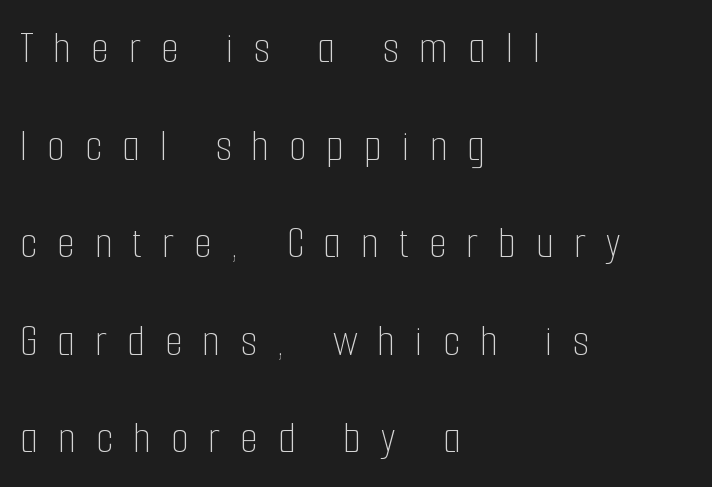
Q: Is the text bold? A: No.
Q: Is the text italic (slanted)? A: No, it is upright.
Q: Is the text underlined? A: No.
Q: How is the paragraph aligned? A: Left-aligned.
Q: Is the spacing between letters normal or unusually wide? A: Unusually wide.
Q: Is the spacing between lines tight, normal or loose? A: Loose.
Q: Width (condensed, normal, or wide)? A: Condensed.
Q: Stroke contrast? A: Low.
Q: x-height? A: Medium.
Q: Monospaced? A: No.
